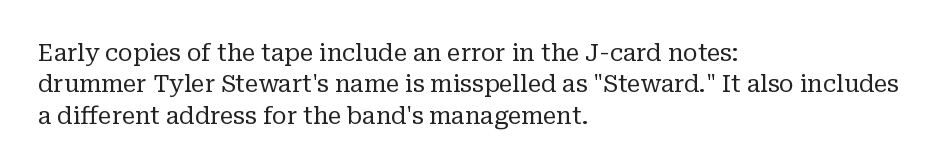
What stands out about the letter spacing? Nothing — it is the standard amount. Unmarked baselines from the first word to the last. The rendering anchors every line to the left-hand side. Regarding leading, the lines here are spaced in the standard way. Compared with a typical body face, this is equally light or lighter still. In terms of posture, this sample is upright.
